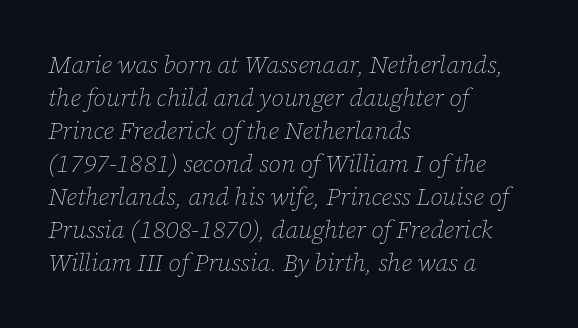
{"italic": "yes", "lean": "right", "slant_degrees": 12, "bold": "no", "underline": "no", "align": "left", "line_spacing": "normal", "line_spacing_ratio": 1.32, "letter_spacing": "normal", "letter_spacing_em": 0.0, "glyph_px": 25}
